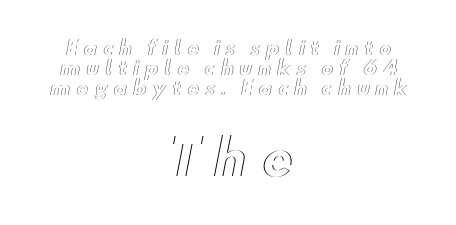
Q: Is the text italic (slanted)? A: Yes.
Q: Is the text underlined? A: No.
Q: How is the paragraph aligned? A: Centered.
Q: Is the spacing between letters normal or unusually wide? A: Unusually wide.
Q: Is the spacing between lines tight, normal or loose? A: Tight.
Q: Which block of text is set in a larger size, the first (top) or the second (bottom)? A: The second (bottom) one.
Q: Width (condensed, normal, or wide)? A: Wide.
Q: x-height? A: Small.
Q: Monospaced? A: No.
